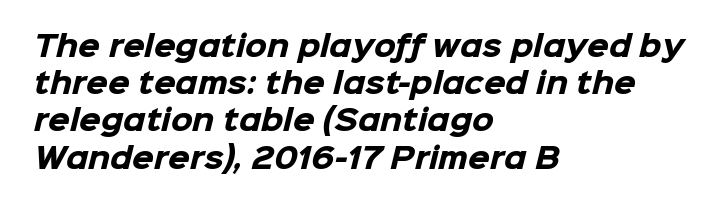
Type without underlining. What's the leading like? Ordinary, nothing unusual. Typographically, this falls in the sans-serif category. Looks like regular typesetting: each glyph gets only the width it needs.
